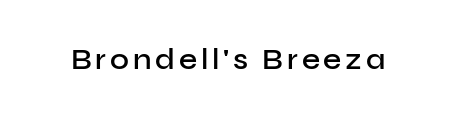
Q: Is the text bold? A: Semi-bold.
Q: Is the text italic (slanted)? A: No, it is upright.
Q: Is the typeface a serif or a sans-serif typeface? A: Sans-serif.
Q: Is the text underlined? A: No.
Q: Width (condensed, normal, or wide)? A: Normal.
Q: Stroke contrast? A: Low.
Q: x-height? A: Medium.
Q: Monospaced? A: No.
